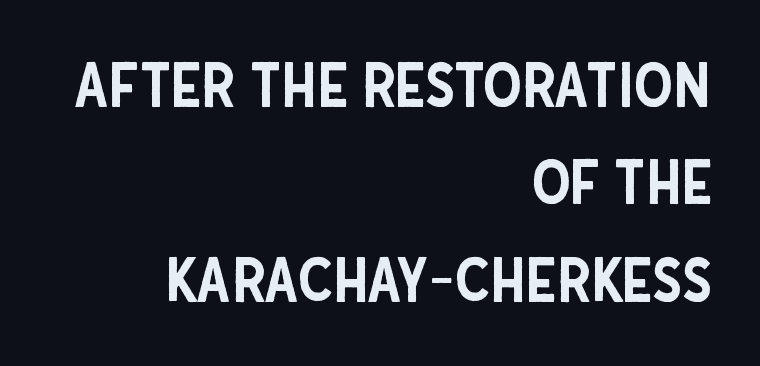
The lettering holds an erect, upright posture throughout. Leading matches the norm, producing a regular column. Look at the bottom of the vertical strokes: they stop flat, with no serifs. The rendering uses natural spacing where letterforms have individual widths. Just letters on the line, the space beneath them empty.
